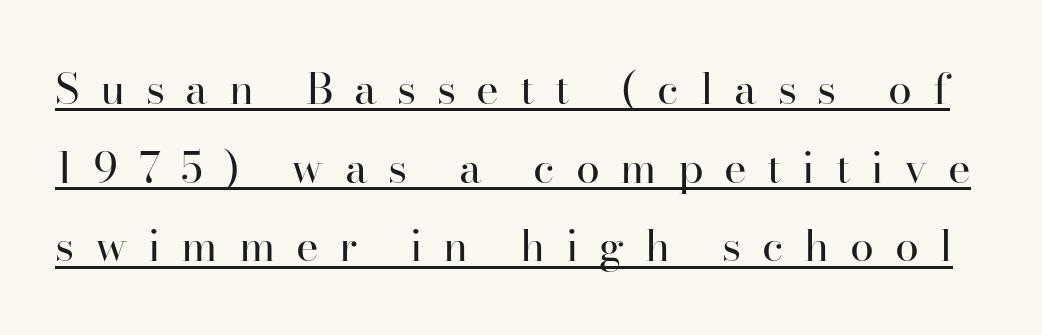
{"serif": "yes", "italic": "no", "bold": "no", "weight": "regular", "width": "normal", "stroke_contrast": "high", "x_height": "small", "monospaced": "no", "underline": "yes", "line_spacing_ratio": 1.83, "letter_spacing": "wide", "letter_spacing_em": 0.48, "glyph_px": 43}
